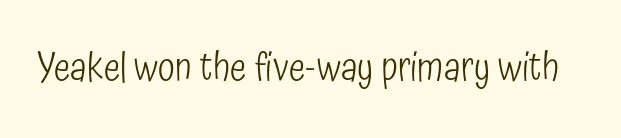
In terms of posture, this sample is upright. The tracking reads as untouched default to a designer's eye. This rendering features lettering with no underline. The passage shown is typed in a proportional face where columns would drift. This is not heavy type; no bold has been used.
